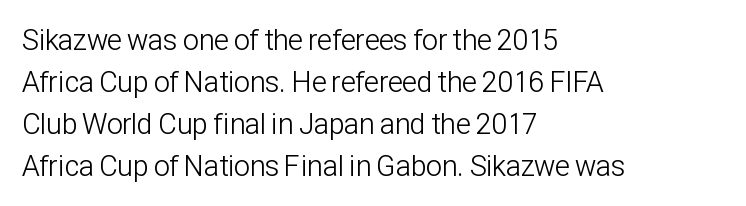
Lines of text with bare space underneath. Look at the bottom of the vertical strokes: they stop flat, with no serifs. Which margin do the lines hug? The left one — the right edge is uneven. Looks like regular typesetting: each glyph gets only the width it needs. Nothing unusual about the tracking: characters are spaced as the font intends.
